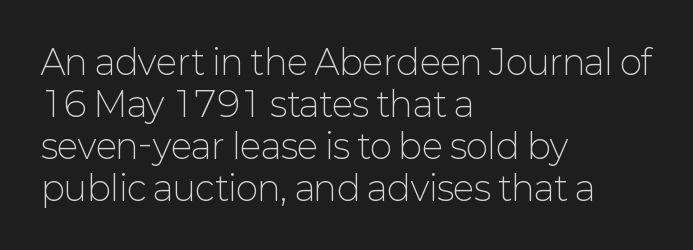
Q: Is the text bold? A: No.
Q: Is the text italic (slanted)? A: No, it is upright.
Q: Is the typeface a serif or a sans-serif typeface? A: Sans-serif.
Q: Is the text underlined? A: No.
Q: How is the paragraph aligned? A: Left-aligned.
Q: Is the spacing between letters normal or unusually wide? A: Normal.
Q: Width (condensed, normal, or wide)? A: Normal.
Q: Stroke contrast? A: Low.
Q: x-height? A: Medium.
Q: Monospaced? A: No.
